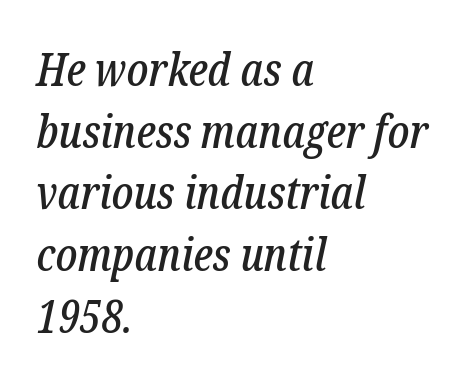
Q: Is the text italic (slanted)? A: Yes, it leans right by about 12 degrees.
Q: Is the typeface a serif or a sans-serif typeface? A: Serif.
Q: Is the text underlined? A: No.
Q: How is the paragraph aligned? A: Left-aligned.
Q: Is the spacing between letters normal or unusually wide? A: Normal.
Q: Is the spacing between lines tight, normal or loose? A: Normal.
Q: Width (condensed, normal, or wide)? A: Condensed.
Q: Stroke contrast? A: Low.
Q: x-height? A: Medium.
Q: Monospaced? A: No.
